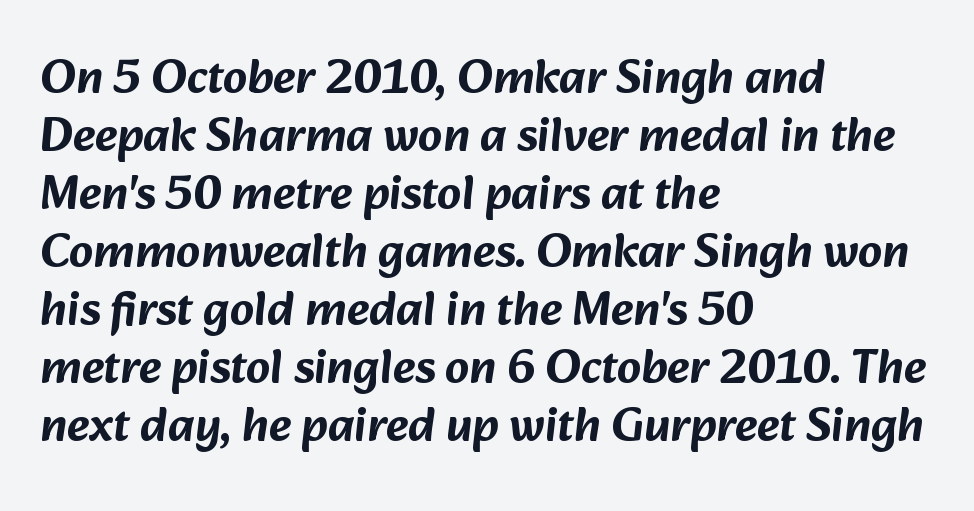
Each letter keeps its own natural width here, so spacing adapts to shape. The baseline area is clear. You can tell from the bare stems that sans-serif type was used. Visually the block forms a straight wall on the left and a jagged coastline on the right. The line texture is even and compact thanks to regular tracking.
